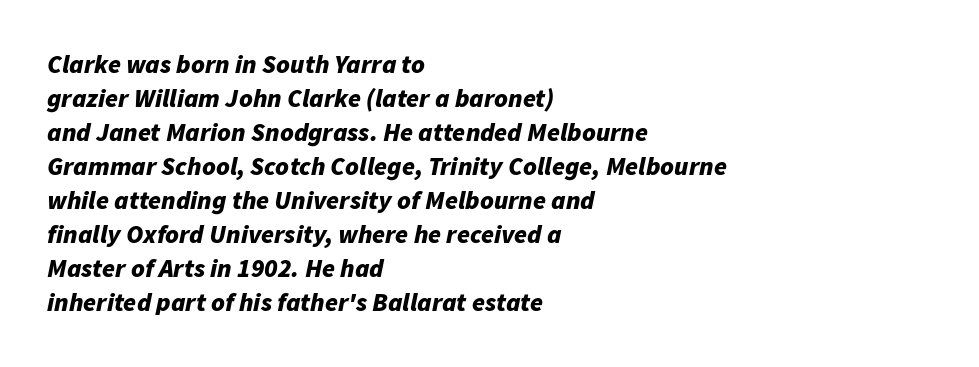
Q: Is the text bold? A: Yes.
Q: Is the text italic (slanted)? A: Yes, it leans right by about 11 degrees.
Q: Is the text underlined? A: No.
Q: How is the paragraph aligned? A: Left-aligned.
Q: Is the spacing between letters normal or unusually wide? A: Normal.
Q: Is the spacing between lines tight, normal or loose? A: Normal.
